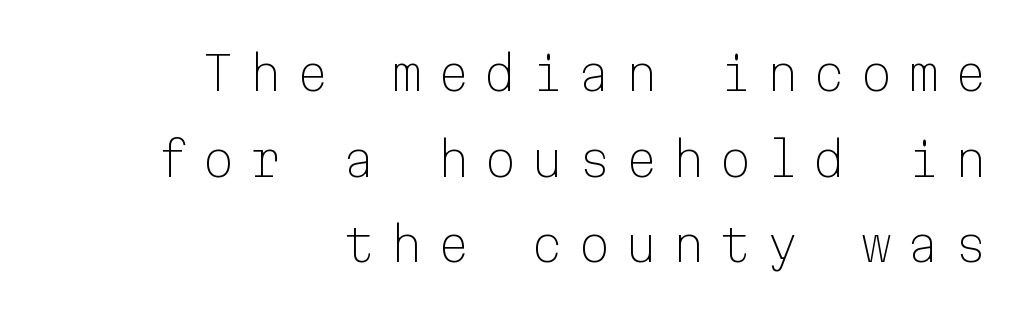
The image shows 47 px light sans-serif type, upright, monospaced; set right-aligned, line spacing 1.82x, unusually wide letter spacing (+0.3 em), not underlined; low stroke contrast and a medium x-height.
